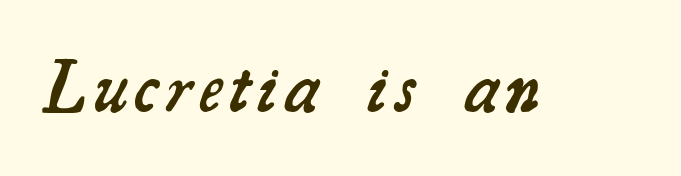
A typesetter would label this face a serif. Here the designer chose a conventional face with non-uniform glyph widths. Underline: absent. Firm but not heavy-handed strokes: this text is semibold.
